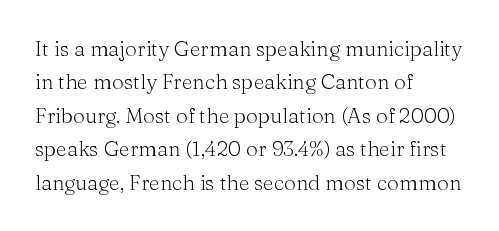
How would I describe the line gaps? Plain and ordinary. Weight: in the light-to-regular range. The type is set solid horizontally, with unmodified tracking. The lines are quadded left.
